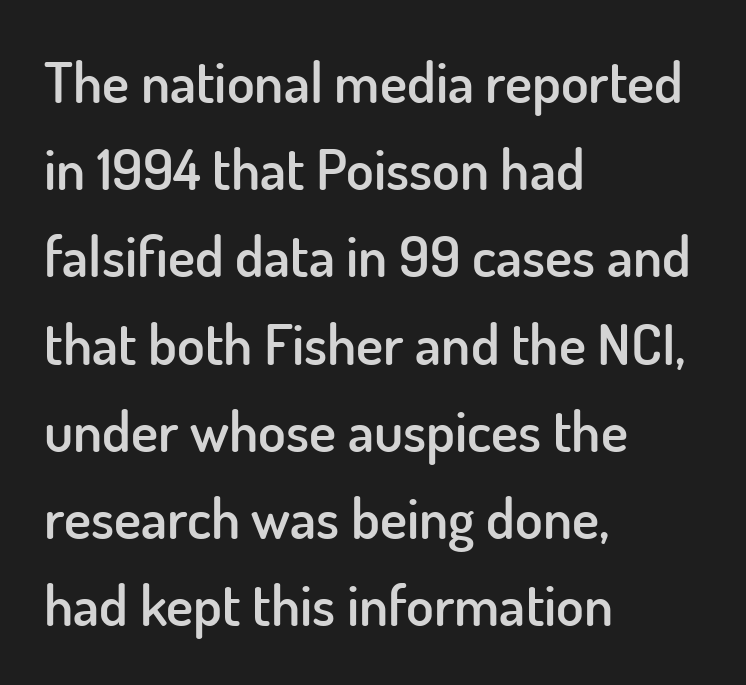
Q: Is the text bold? A: Semi-bold.
Q: Is the text italic (slanted)? A: No, it is upright.
Q: Is the typeface a serif or a sans-serif typeface? A: Sans-serif.
Q: Is the text underlined? A: No.
Q: How is the paragraph aligned? A: Left-aligned.
Q: Is the spacing between letters normal or unusually wide? A: Normal.
Q: Is the spacing between lines tight, normal or loose? A: Normal.
Q: Width (condensed, normal, or wide)? A: Normal.
Q: Stroke contrast? A: Low.
Q: x-height? A: Small.
Q: Monospaced? A: No.
